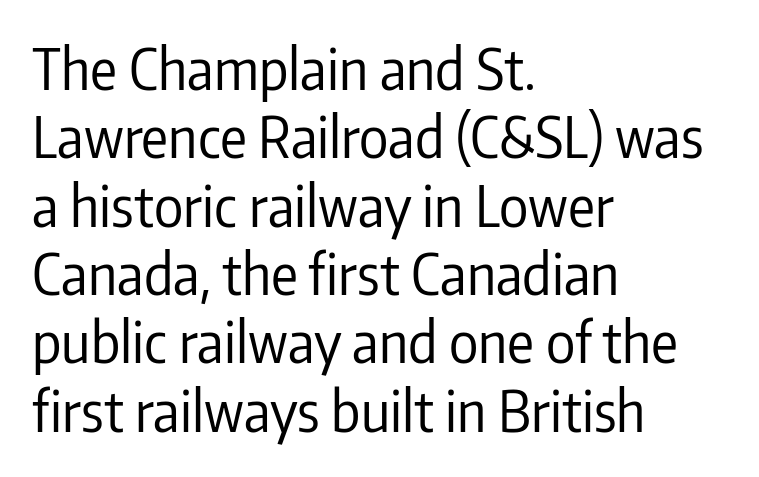
The image shows 56 px regular-weight, condensed sans-serif type, upright; set left-aligned, line spacing 1.22x, normal letter spacing, not underlined; low stroke contrast and a medium x-height.
